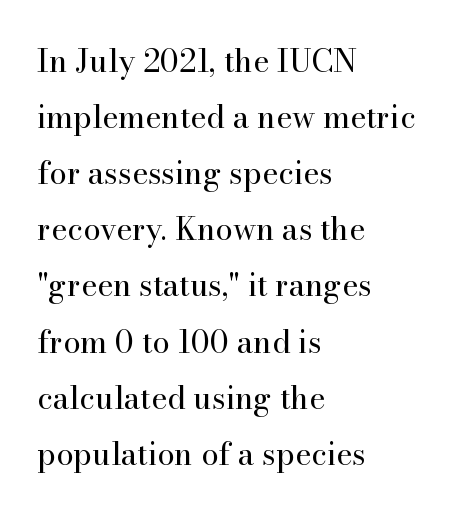
The image shows 31 px regular-weight serif type, upright; set left-aligned, line spacing 1.81x, normal letter spacing, not underlined; high stroke contrast and a small x-height.
